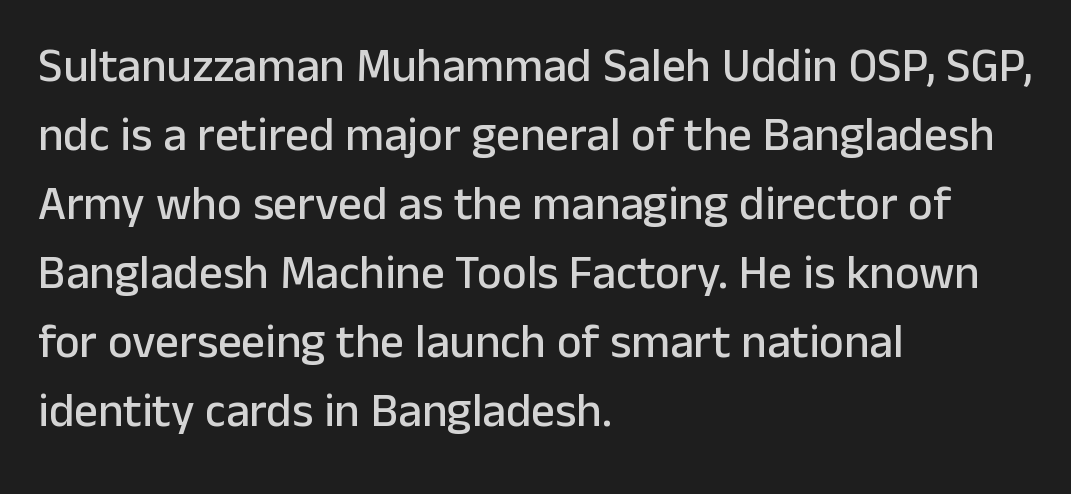
The image shows 47 px sans-serif type, upright; set left-aligned, normal line spacing (1.47x), normal letter spacing, not underlined; low stroke contrast and a medium x-height.
